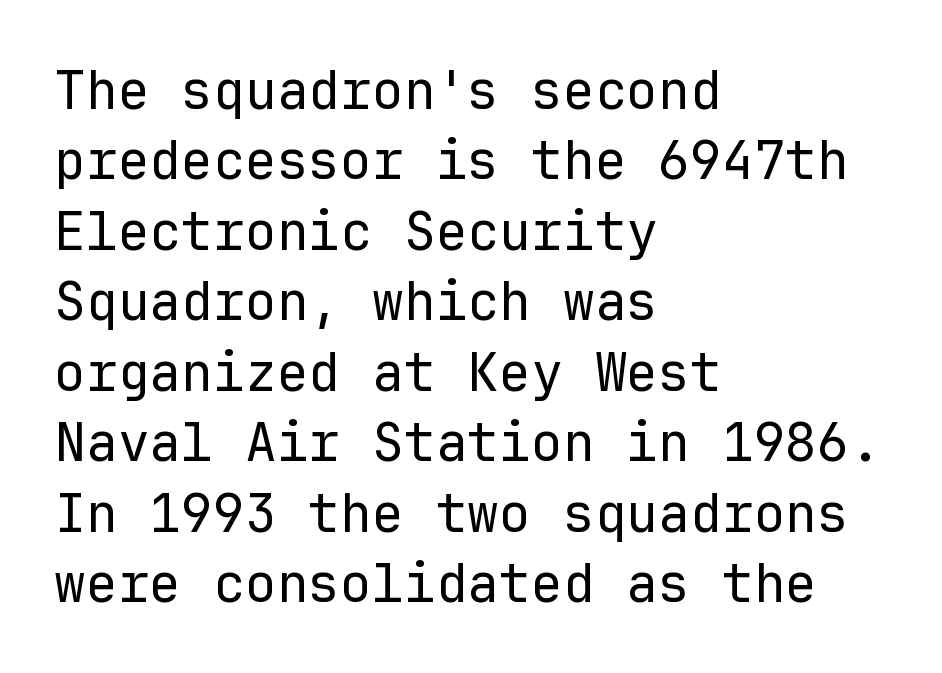
{"serif": "no", "italic": "no", "bold": "no", "weight": "regular", "width": "normal", "stroke_contrast": "low", "x_height": "medium", "monospaced": "yes", "underline": "no", "align": "left", "line_spacing": "normal", "line_spacing_ratio": 1.33, "letter_spacing": "normal", "letter_spacing_em": 0.0, "glyph_px": 53}
